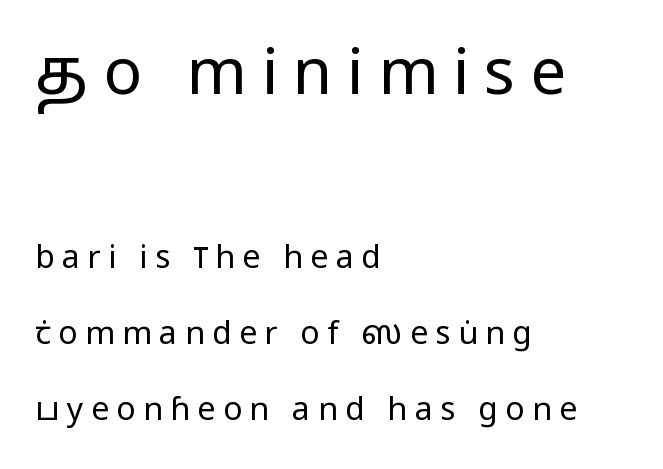
The image shows 64 px regular-weight, condensed sans-serif type, upright; set left-aligned, loose line spacing (2.37x), unusually wide letter spacing (+0.23 em), not underlined; the first (top) block is 2.0x larger; low stroke contrast and a large x-height.
